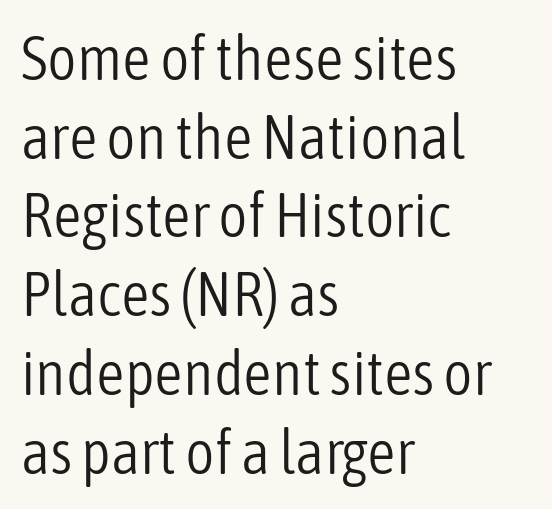
Q: Is the text bold? A: No.
Q: Is the text italic (slanted)? A: No, it is upright.
Q: Is the typeface a serif or a sans-serif typeface? A: Sans-serif.
Q: Is the text underlined? A: No.
Q: How is the paragraph aligned? A: Left-aligned.
Q: Is the spacing between letters normal or unusually wide? A: Normal.
Q: Is the spacing between lines tight, normal or loose? A: Normal.
Q: Width (condensed, normal, or wide)? A: Condensed.
Q: Stroke contrast? A: Low.
Q: x-height? A: Medium.
Q: Monospaced? A: No.
